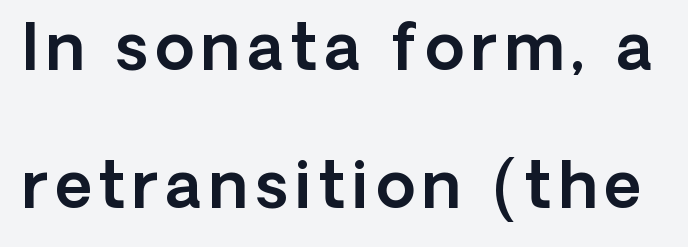
Q: Is the text italic (slanted)? A: No, it is upright.
Q: Is the typeface a serif or a sans-serif typeface? A: Sans-serif.
Q: Is the text underlined? A: No.
Q: Is the spacing between lines tight, normal or loose? A: Loose.
Q: Width (condensed, normal, or wide)? A: Normal.
Q: x-height? A: Medium.
Q: Monospaced? A: No.
